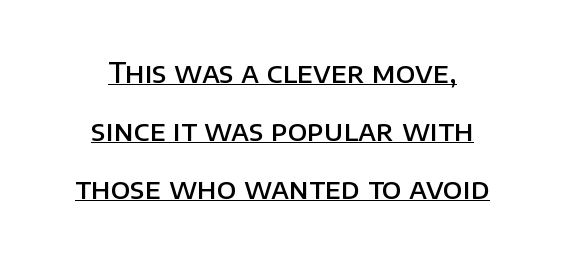
{"serif": "no", "italic": "no", "bold": "semi", "weight": "semibold", "width": "normal", "stroke_contrast": "low", "x_height": "large", "monospaced": "no", "underline": "yes", "align": "center", "line_spacing": "loose", "line_spacing_ratio": 2.07, "letter_spacing": "normal", "letter_spacing_em": 0.0, "glyph_px": 28}
